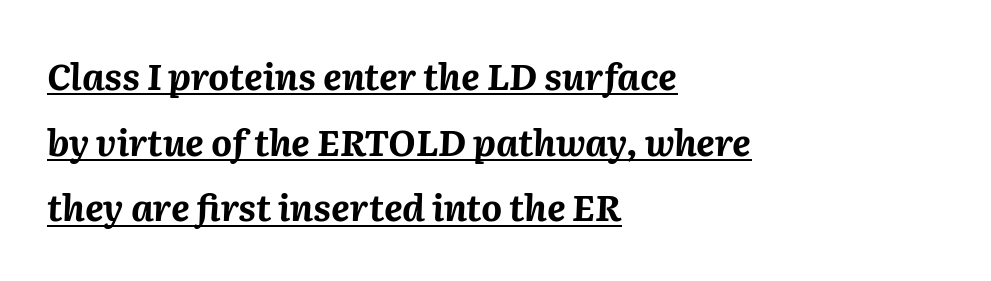
Q: Is the text bold? A: Yes.
Q: Is the text italic (slanted)? A: Yes, it leans right by about 2 degrees.
Q: Is the text underlined? A: Yes.
Q: How is the paragraph aligned? A: Left-aligned.
Q: Is the spacing between letters normal or unusually wide? A: Normal.
Q: Width (condensed, normal, or wide)? A: Normal.
Q: Stroke contrast? A: Medium.
Q: x-height? A: Medium.
Q: Monospaced? A: No.
